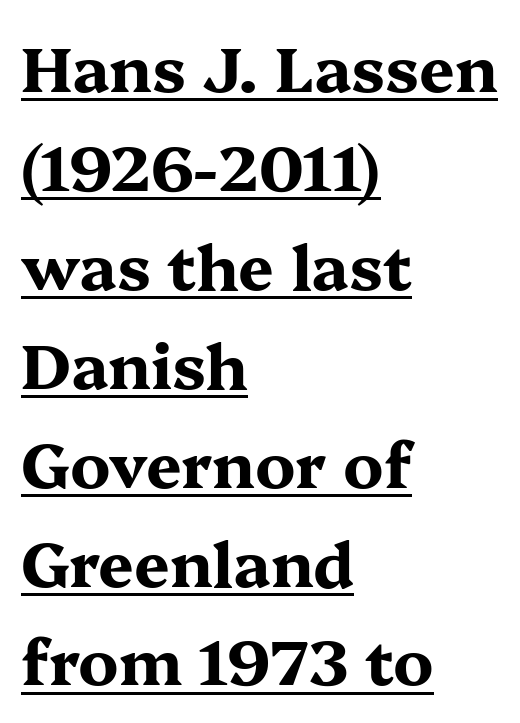
Leading matches the norm, producing a regular column. Do the characters align in a grid? No, the font is proportional. Is the type bold? Yes — the strokes are clearly thick and heavy. No italicization has been applied; the sample stays upright.
